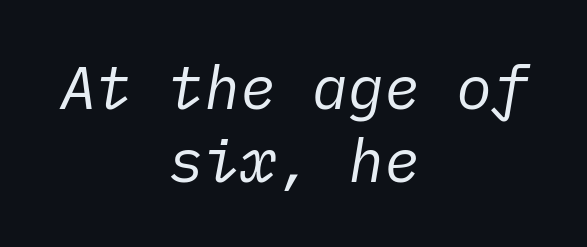
The image shows 60 px regular-weight type, italic (leaning right); set centered, line spacing 1.22x, normal letter spacing, not underlined; low stroke contrast and a medium x-height.
